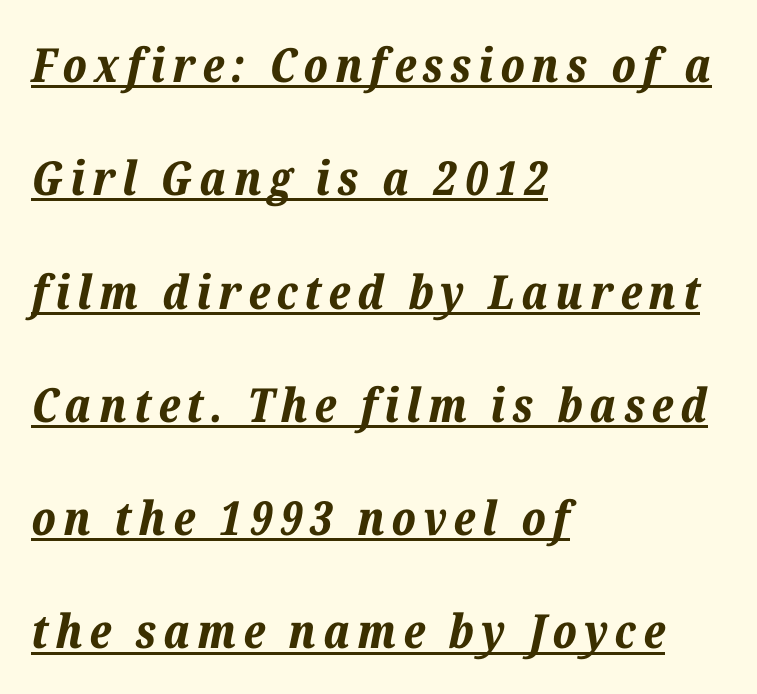
Is the type bold? Yes — the strokes are clearly thick and heavy. The passage shown is underscored from start to finish. Slanted lettering throughout. Spacing verdict: proportional, widths tailored to each character. If you measured baseline to baseline, you'd find a long distance.
